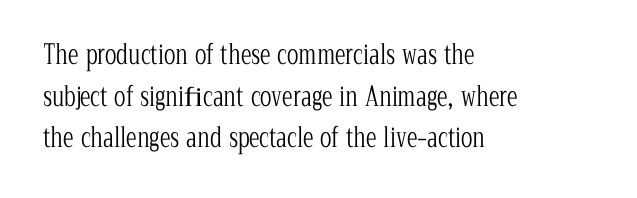
The image shows 27 px text type, upright; set left-aligned, normal line spacing (1.54x), normal letter spacing, not underlined.
